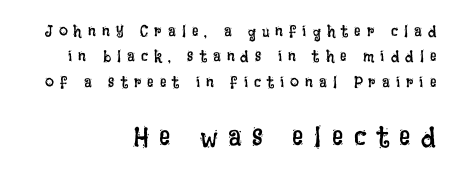
The image shows 28 px regular-weight, condensed type, upright; set right-aligned, normal line spacing (1.58x), unusually wide letter spacing (+0.38 em), not underlined; the second (bottom) block is 1.75x larger; low stroke contrast and a large x-height.
